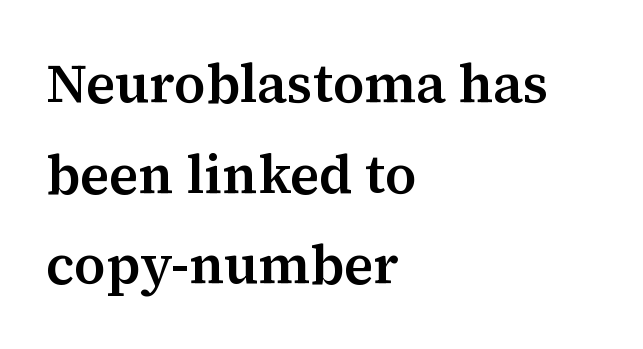
{"serif": "yes", "italic": "no", "width": "normal", "stroke_contrast": "medium", "x_height": "medium", "monospaced": "no", "underline": "no", "align": "left", "line_spacing": "normal", "line_spacing_ratio": 1.68, "letter_spacing": "normal", "letter_spacing_em": 0.0, "glyph_px": 54}
